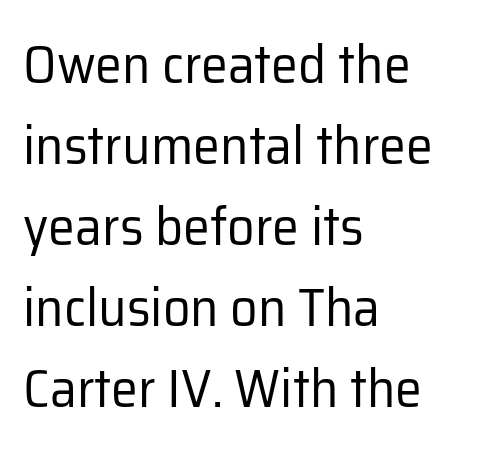
The image shows 54 px regular-weight sans-serif type, upright; set left-aligned, normal line spacing (1.5x), normal letter spacing, not underlined; low stroke contrast and a medium x-height.
